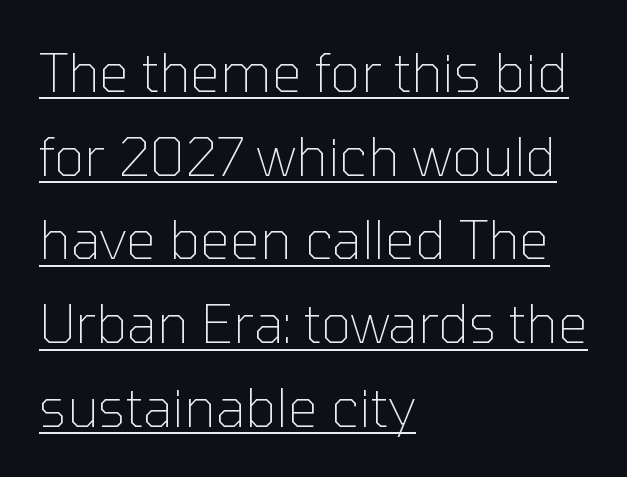
{"serif": "no", "italic": "no", "bold": "no", "weight": "thin", "width": "normal", "stroke_contrast": "low", "x_height": "medium", "monospaced": "no", "underline": "yes", "align": "left", "line_spacing": "normal", "line_spacing_ratio": 1.58, "letter_spacing": "normal", "letter_spacing_em": 0.0, "glyph_px": 53}
